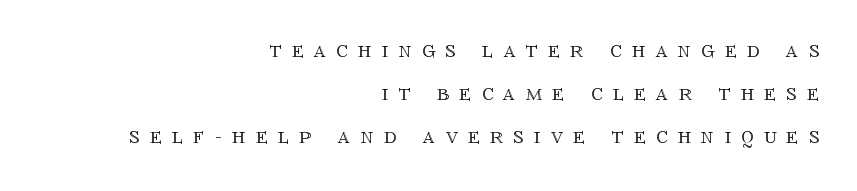
{"italic": "no", "underline": "no", "align": "right", "line_spacing_ratio": 1.79, "letter_spacing": "wide", "letter_spacing_em": 0.43, "glyph_px": 24}
